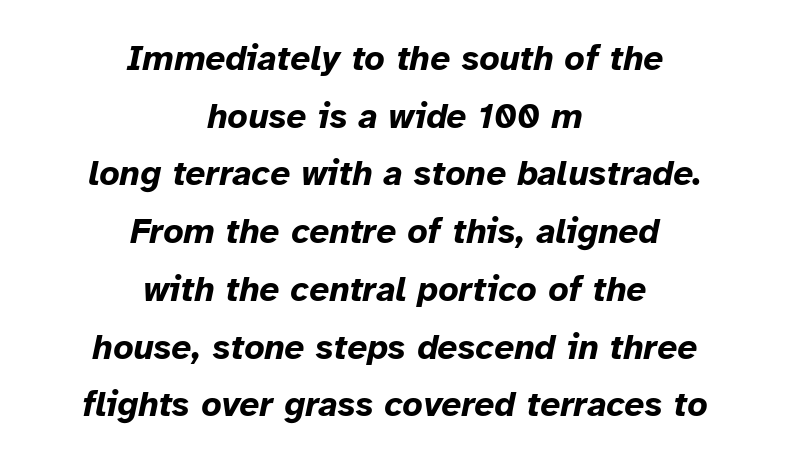
{"italic": "yes", "lean": "right", "slant_degrees": 12, "bold": "yes", "weight": "bold", "width": "normal", "stroke_contrast": "low", "x_height": "medium", "monospaced": "no", "underline": "no", "align": "center", "line_spacing": "normal", "line_spacing_ratio": 1.65, "letter_spacing": "normal", "letter_spacing_em": 0.0, "glyph_px": 35}
